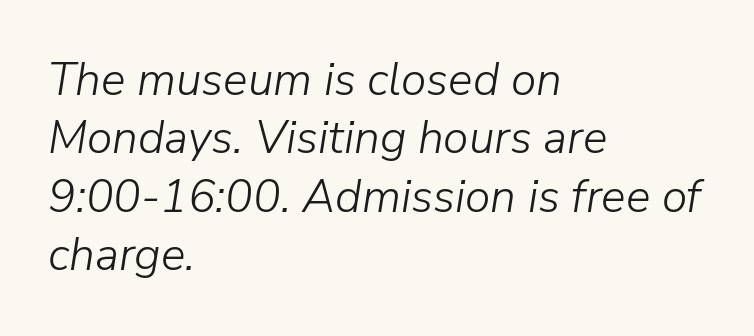
Q: Is the text bold? A: No.
Q: Is the text italic (slanted)? A: Yes, it leans right by about 9 degrees.
Q: Is the text underlined? A: No.
Q: How is the paragraph aligned? A: Left-aligned.
Q: Is the spacing between letters normal or unusually wide? A: Normal.
Q: Is the spacing between lines tight, normal or loose? A: Normal.
Q: Width (condensed, normal, or wide)? A: Normal.
Q: Stroke contrast? A: Low.
Q: x-height? A: Medium.
Q: Monospaced? A: No.
